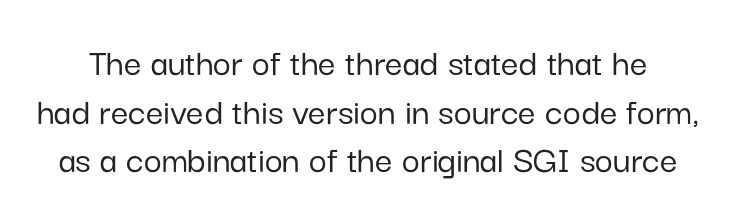
{"serif": "no", "italic": "no", "width": "normal", "stroke_contrast": "low", "x_height": "medium", "monospaced": "no", "underline": "no", "line_spacing": "normal", "line_spacing_ratio": 1.25, "letter_spacing": "normal", "letter_spacing_em": 0.0, "glyph_px": 39}
